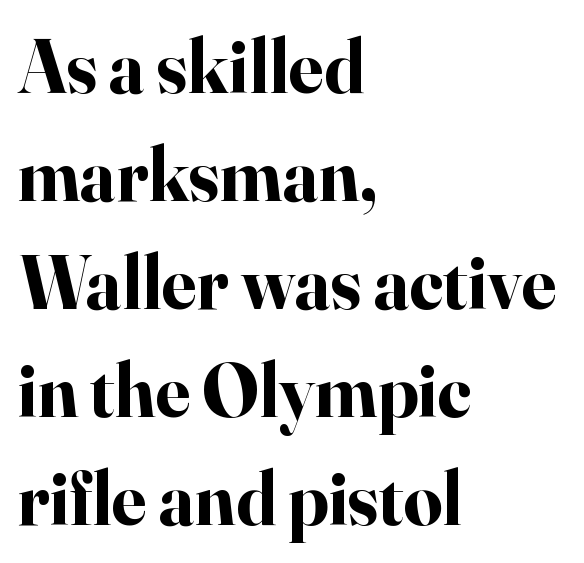
{"serif": "yes", "italic": "no", "bold": "yes", "weight": "bold", "width": "normal", "stroke_contrast": "high", "x_height": "small", "monospaced": "no", "underline": "no", "align": "left", "line_spacing": "normal", "line_spacing_ratio": 1.42, "letter_spacing": "normal", "letter_spacing_em": 0.0, "glyph_px": 76}
